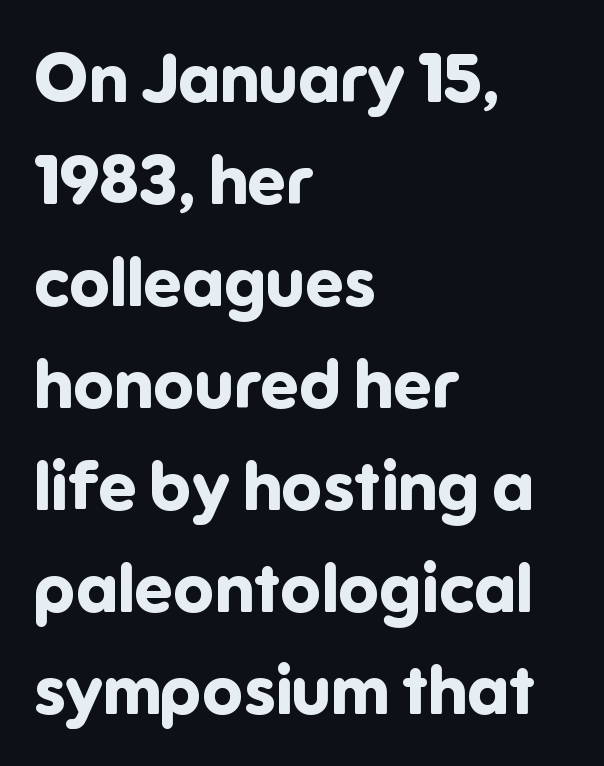
{"serif": "no", "italic": "no", "bold": "yes", "weight": "bold", "width": "normal", "stroke_contrast": "low", "x_height": "medium", "monospaced": "no", "underline": "no", "align": "left", "line_spacing": "normal", "line_spacing_ratio": 1.5, "letter_spacing": "normal", "letter_spacing_em": 0.0, "glyph_px": 68}
